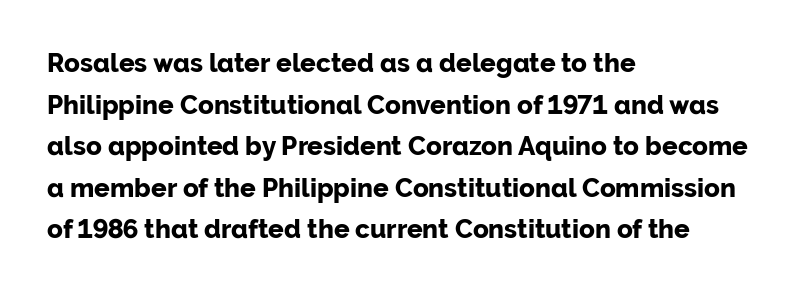
{"italic": "no", "bold": "yes", "underline": "no", "align": "left", "line_spacing": "normal", "line_spacing_ratio": 1.6, "letter_spacing": "normal", "letter_spacing_em": 0.0, "glyph_px": 26}
